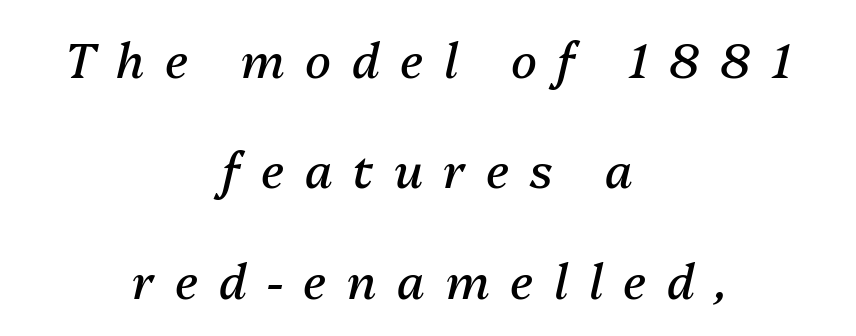
Q: Is the text bold? A: No.
Q: Is the text italic (slanted)? A: Yes, it leans right by about 13 degrees.
Q: Is the text underlined? A: No.
Q: How is the paragraph aligned? A: Centered.
Q: Is the spacing between letters normal or unusually wide? A: Unusually wide.
Q: Is the spacing between lines tight, normal or loose? A: Loose.
Q: Width (condensed, normal, or wide)? A: Normal.
Q: Stroke contrast? A: Medium.
Q: x-height? A: Medium.
Q: Monospaced? A: No.
